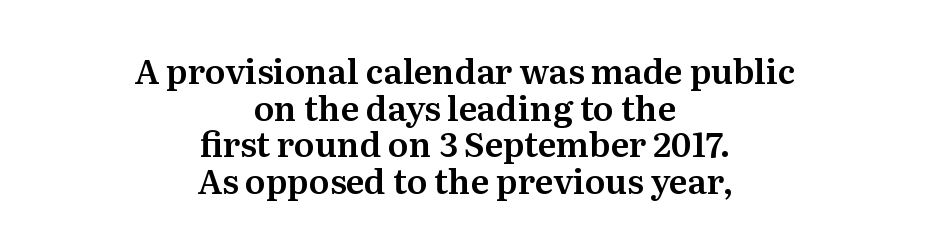
The image shows 34 px serif type, upright; set centered, tight line spacing (1.08x), normal letter spacing, not underlined; medium stroke contrast and a medium x-height.
